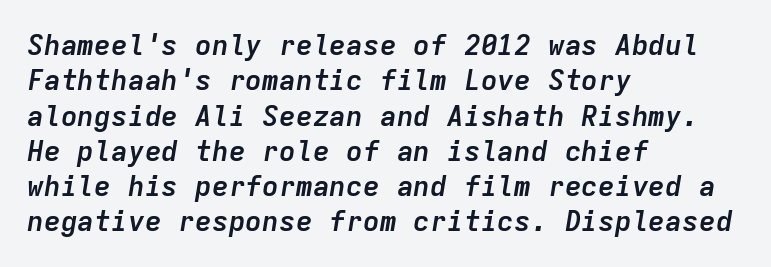
The image shows 28 px semibold type, italic (leaning right), monospaced; set left-aligned, normal line spacing (1.26x), normal letter spacing, not underlined; low stroke contrast and a medium x-height.
